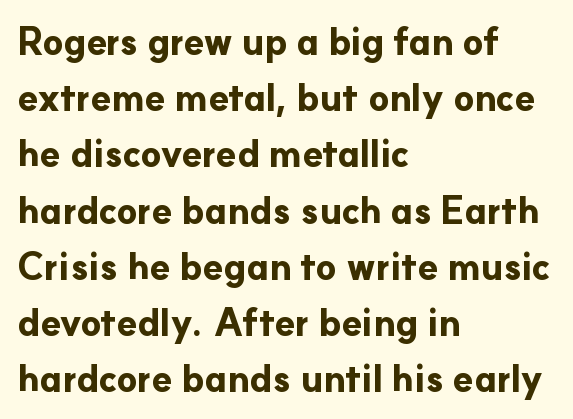
Q: Is the text bold? A: Yes.
Q: Is the text italic (slanted)? A: No, it is upright.
Q: Is the typeface a serif or a sans-serif typeface? A: Sans-serif.
Q: Is the text underlined? A: No.
Q: How is the paragraph aligned? A: Left-aligned.
Q: Is the spacing between letters normal or unusually wide? A: Normal.
Q: Is the spacing between lines tight, normal or loose? A: Normal.
Q: Width (condensed, normal, or wide)? A: Normal.
Q: Stroke contrast? A: Low.
Q: x-height? A: Small.
Q: Monospaced? A: No.
